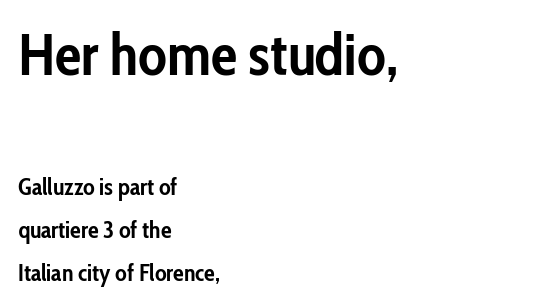
The image shows 59 px semibold, condensed sans-serif type, upright; set left-aligned, line spacing 1.79x, normal letter spacing, not underlined; the first (top) block is 2.46x larger; low stroke contrast and a medium x-height.
